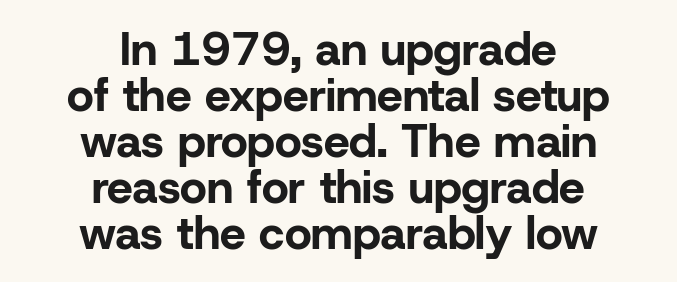
Q: Is the text bold? A: Yes.
Q: Is the text italic (slanted)? A: No, it is upright.
Q: Is the typeface a serif or a sans-serif typeface? A: Sans-serif.
Q: Is the text underlined? A: No.
Q: How is the paragraph aligned? A: Centered.
Q: Is the spacing between letters normal or unusually wide? A: Normal.
Q: Is the spacing between lines tight, normal or loose? A: Tight.
Q: Width (condensed, normal, or wide)? A: Normal.
Q: Stroke contrast? A: Low.
Q: x-height? A: Medium.
Q: Monospaced? A: No.
